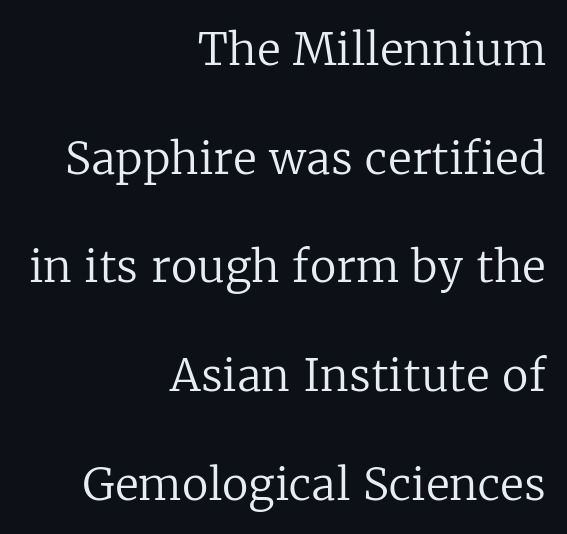
The paragraph has a hard right edge and a soft left edge. The specimen reads as upright at a glance. The letters advance in unequal steps, a hallmark of proportional type. Check where the strokes stop: tiny serifs finish them off. The letterforms sit at book weight or below.
